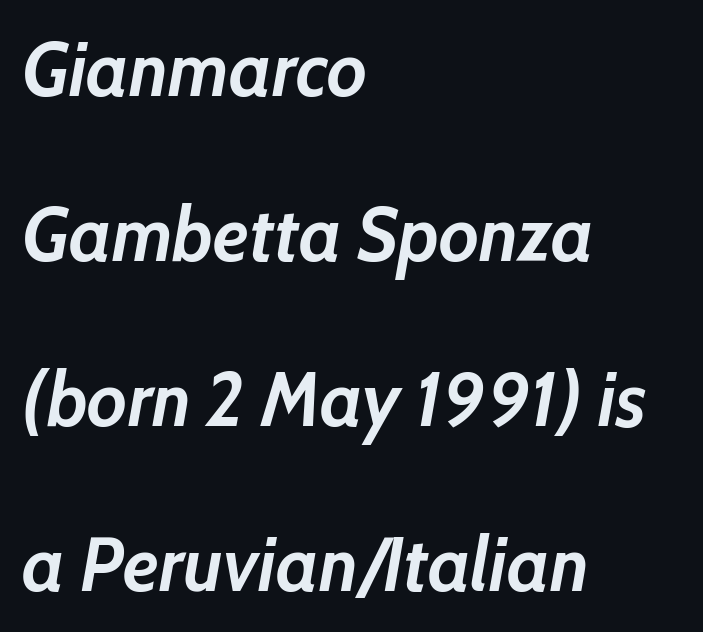
{"italic": "yes", "lean": "right", "slant_degrees": 10, "bold": "yes", "weight": "semibold", "width": "normal", "stroke_contrast": "low", "x_height": "medium", "monospaced": "no", "underline": "no", "align": "left", "line_spacing": "loose", "line_spacing_ratio": 2.17, "letter_spacing": "normal", "letter_spacing_em": 0.0, "glyph_px": 76}
